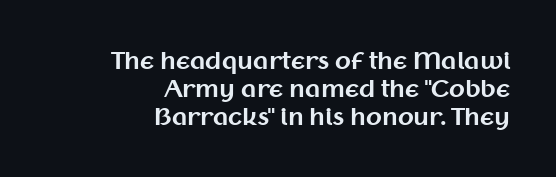
The area under the type is left untouched. Tracking here is standard; glyphs follow each other at the usual distance. Every row of glyphs terminates at an identical x-position on the right. Heavy, bold letterforms. A typesetter would mark this as roman, not italic.
